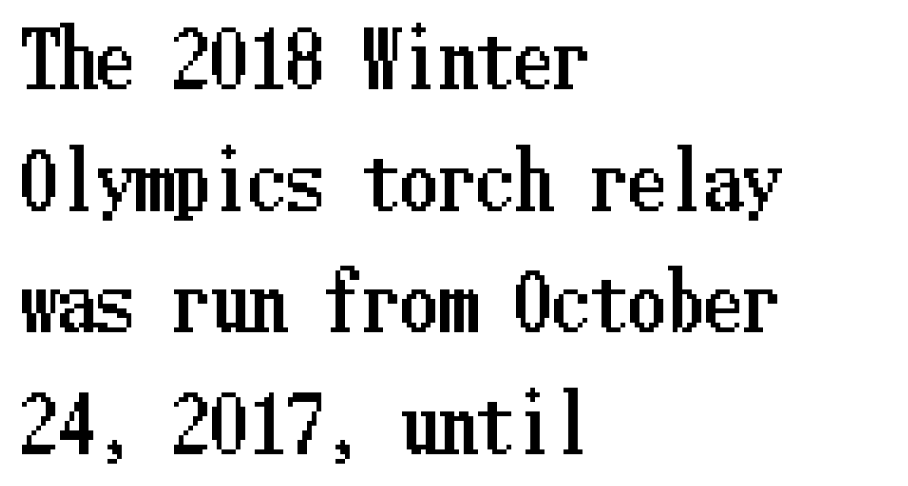
Every row of glyphs begins at an identical x-position on the left. Glyph-to-glyph distance matches everyday printed text. The passage shown is not underscored anywhere. In terms of posture, this sample is upright.
